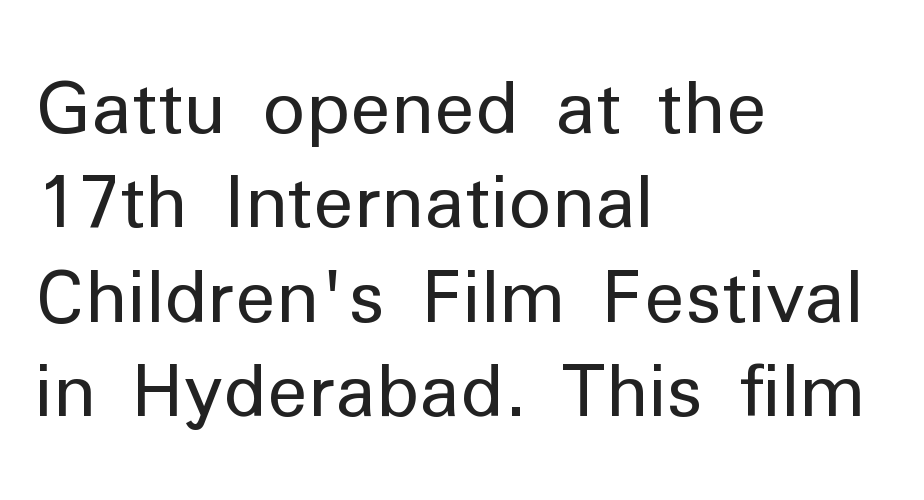
Decoration check: the copy has no underline. The face looks like a standard text weight, possibly lighter. Characters follow at the spacing the type designer built in. Line spacing here is normal. Type style note: lacks serifs.
